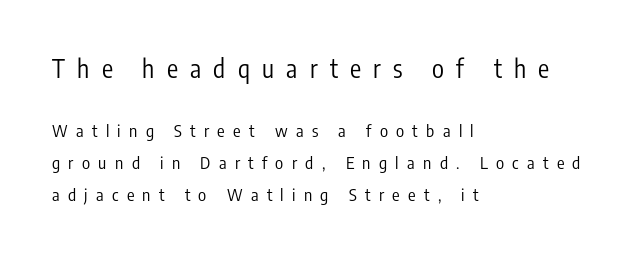
Q: Is the text bold? A: No.
Q: Is the text italic (slanted)? A: No, it is upright.
Q: Is the text underlined? A: No.
Q: How is the paragraph aligned? A: Left-aligned.
Q: Is the spacing between letters normal or unusually wide? A: Unusually wide.
Q: Which block of text is set in a larger size, the first (top) or the second (bottom)? A: The first (top) one.
